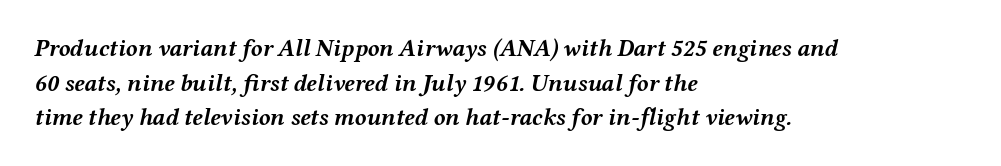
The paragraph has a hard left edge and a soft right edge. You could call the tracking neutral — neither tight nor loose. Just letters on the line, the space beneath them empty. When letters slant like this, we call the style italic. Quick note: interline space is typical. What weight is shown? A full bold with thick strokes.
